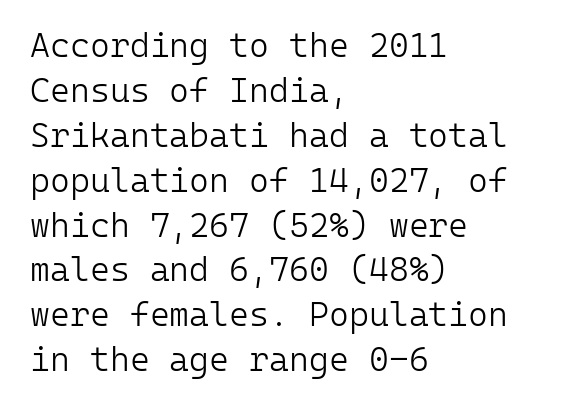
Q: Is the text bold? A: No.
Q: Is the text italic (slanted)? A: No, it is upright.
Q: Is the typeface a serif or a sans-serif typeface? A: Sans-serif.
Q: Is the text underlined? A: No.
Q: How is the paragraph aligned? A: Left-aligned.
Q: Is the spacing between letters normal or unusually wide? A: Normal.
Q: Is the spacing between lines tight, normal or loose? A: Normal.
Q: Width (condensed, normal, or wide)? A: Normal.
Q: Stroke contrast? A: Low.
Q: x-height? A: Medium.
Q: Monospaced? A: Yes.
